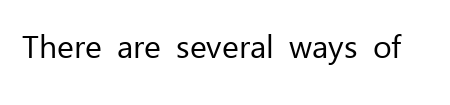
The rendering keeps characters at their native spacing. Each letter's strokes conclude bluntly, with no projecting serifs. Heaviness? Minimal to ordinary, like unemphasized prose. Clear beneath every line of the passage. Character widths vary here, with narrow letters taking less room than wide ones.
